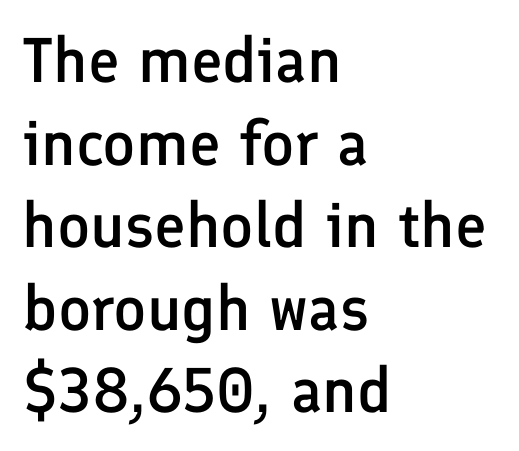
Upright lettering throughout. Observe the absence of serifs on each vertical stroke in this sample. Does the leading feel generous? No, just average. Does the copy run flush right? No — it runs flush left. The gap between lines stays unmarked. The letters advance in unequal steps, a hallmark of proportional type.
